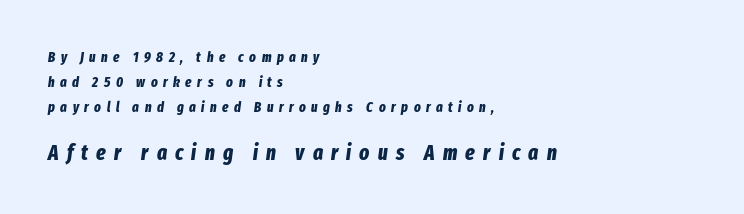
{"italic": "yes", "lean": "right", "slant_degrees": 8, "bold": "yes", "underline": "no", "align": "left", "line_spacing_ratio": 1.79, "letter_spacing": "wide", "letter_spacing_em": 0.39, "larger_block": "second", "size_ratio": 1.5, "glyph_px": 21}
